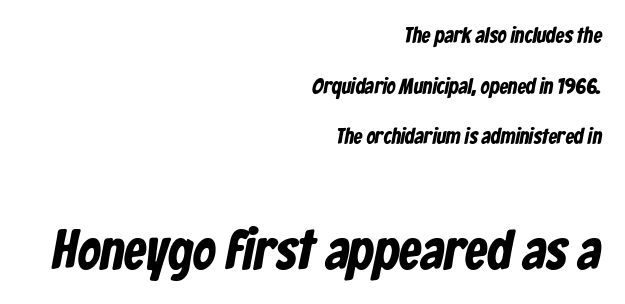
Q: Is the typeface a serif or a sans-serif typeface? A: Sans-serif.
Q: Is the text underlined? A: No.
Q: How is the paragraph aligned? A: Right-aligned.
Q: Is the spacing between letters normal or unusually wide? A: Normal.
Q: Is the spacing between lines tight, normal or loose? A: Loose.
Q: Which block of text is set in a larger size, the first (top) or the second (bottom)? A: The second (bottom) one.
Q: Width (condensed, normal, or wide)? A: Condensed.
Q: Stroke contrast? A: Low.
Q: x-height? A: Medium.
Q: Monospaced? A: No.
